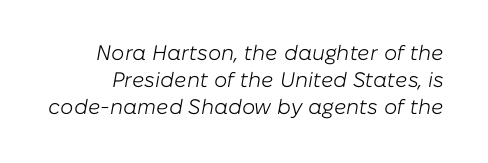
Q: Is the text bold? A: No.
Q: Is the text italic (slanted)? A: Yes, it leans right by about 10 degrees.
Q: Is the text underlined? A: No.
Q: Is the spacing between letters normal or unusually wide? A: Normal.
Q: Is the spacing between lines tight, normal or loose? A: Normal.
